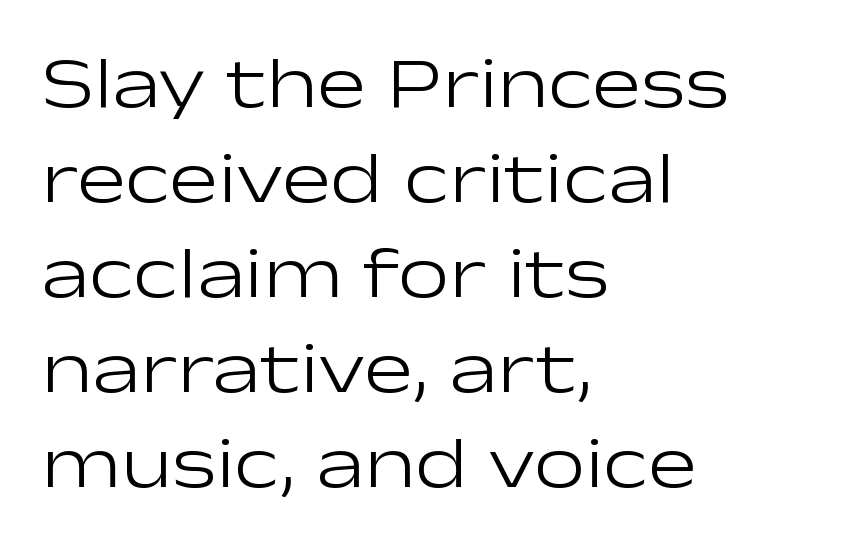
Unlike a traditional serif, this face leaves its strokes unadorned. Teacher's note: observe the even left margin — that is flush-left alignment. The area under the type is left untouched. Words appear dense and cohesive because spacing is normal. Vertical spacing — default.
